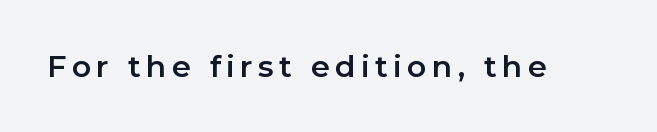
The designer went with a sans here, leaving each stem footless. A clean baseline with only descenders dipping below it. Does the lettering tilt? It doesn't — this is upright. Note the varied advance widths — an 'i' is clearly narrower than an 'm'.
